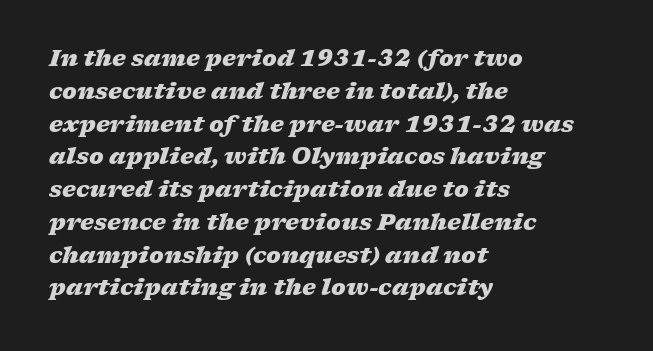
The image shows 22 px bold type, italic (leaning right); set left-aligned, normal line spacing (1.49x), normal letter spacing, not underlined.
